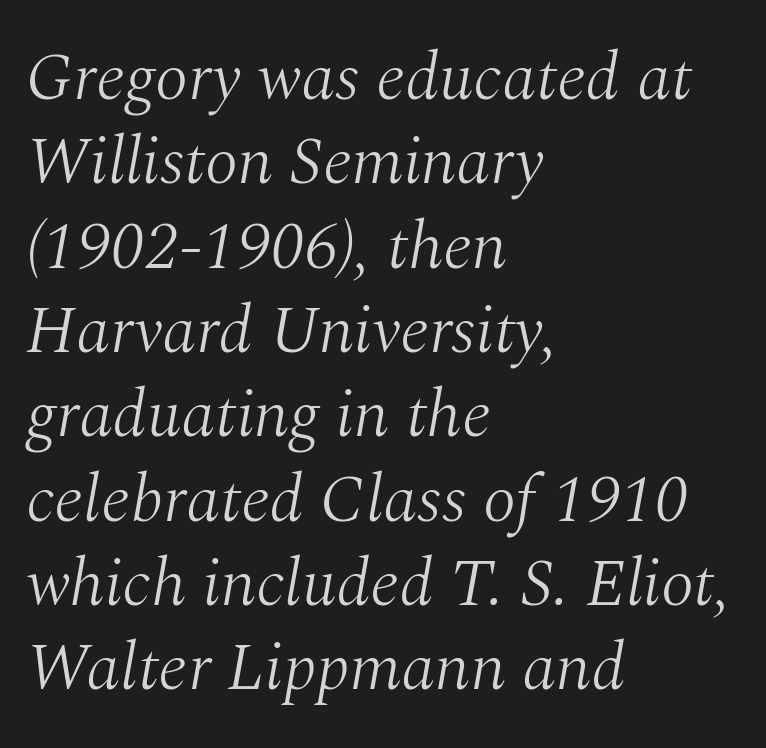
{"serif": "yes", "italic": "yes", "lean": "right", "slant_degrees": 10, "bold": "no", "weight": "light", "width": "normal", "stroke_contrast": "medium", "x_height": "medium", "monospaced": "no", "underline": "no", "align": "left", "line_spacing_ratio": 1.24, "letter_spacing": "normal", "letter_spacing_em": 0.0, "glyph_px": 68}
